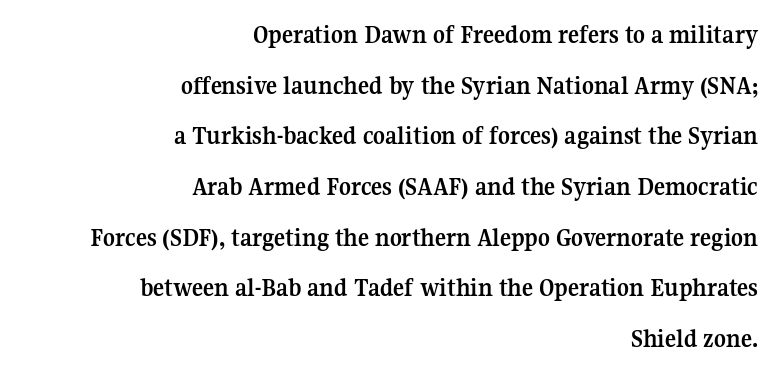
Layout note: lines flush right. The gaps between neighbouring characters are ordinary and unremarkable. The area under the type is left untouched. Honestly, the rows look like they've been pulled way apart. In terms of posture, this sample is upright.
